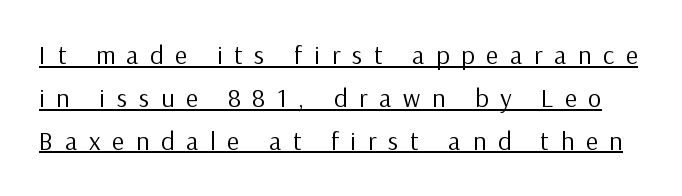
Q: Is the text bold? A: No.
Q: Is the text italic (slanted)? A: No, it is upright.
Q: Is the text underlined? A: Yes.
Q: Is the spacing between letters normal or unusually wide? A: Unusually wide.
Q: Is the spacing between lines tight, normal or loose? A: Normal.
